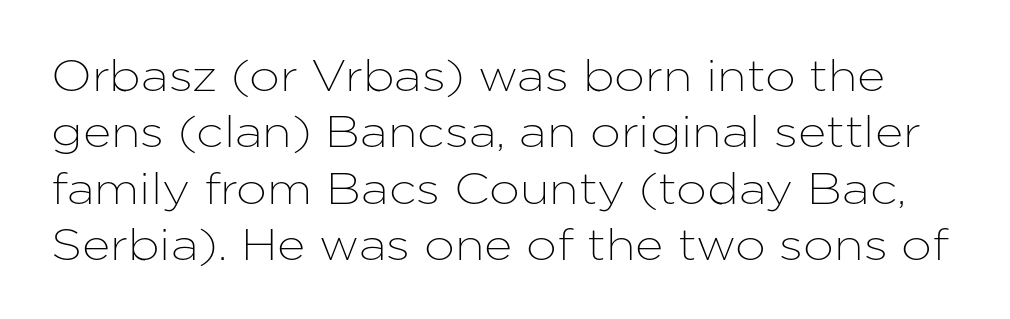
{"serif": "no", "italic": "no", "width": "normal", "stroke_contrast": "low", "x_height": "medium", "monospaced": "no", "underline": "no", "line_spacing": "normal", "line_spacing_ratio": 1.28, "letter_spacing": "normal", "letter_spacing_em": 0.0, "glyph_px": 44}
